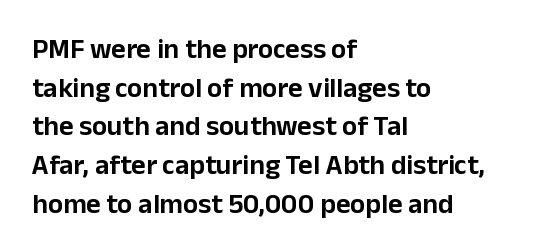
{"serif": "no", "italic": "no", "width": "normal", "stroke_contrast": "low", "x_height": "medium", "monospaced": "no", "underline": "no", "align": "left", "line_spacing": "normal", "line_spacing_ratio": 1.38, "letter_spacing": "normal", "letter_spacing_em": 0.0, "glyph_px": 28}
